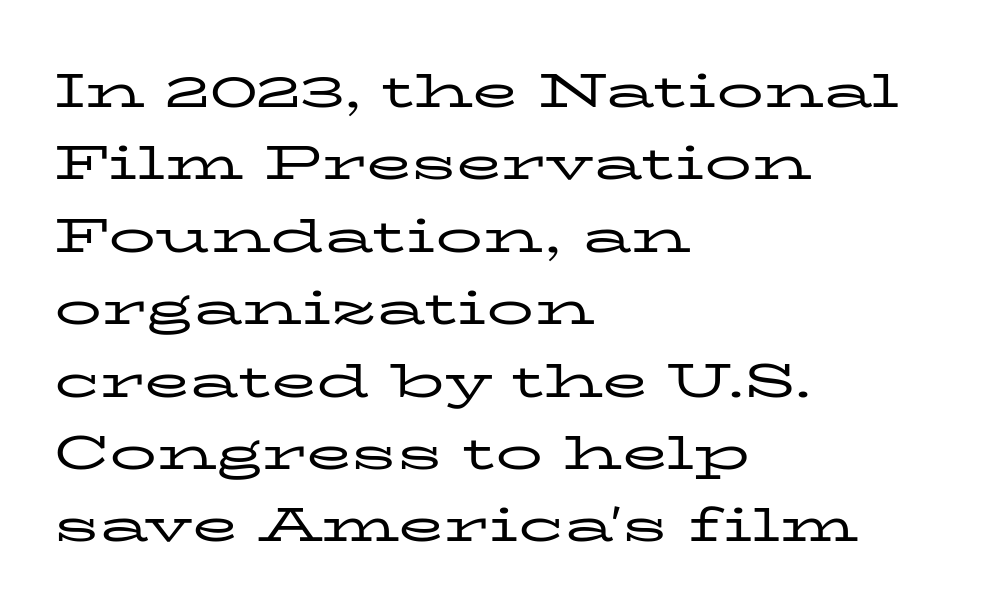
Q: Is the text bold? A: No.
Q: Is the text italic (slanted)? A: No, it is upright.
Q: Is the typeface a serif or a sans-serif typeface? A: Serif.
Q: Is the text underlined? A: No.
Q: How is the paragraph aligned? A: Left-aligned.
Q: Is the spacing between letters normal or unusually wide? A: Normal.
Q: Is the spacing between lines tight, normal or loose? A: Normal.
Q: Width (condensed, normal, or wide)? A: Wide.
Q: Stroke contrast? A: Low.
Q: x-height? A: Medium.
Q: Monospaced? A: No.
